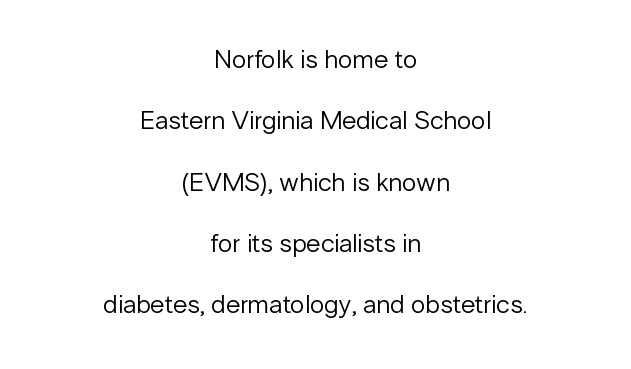
{"italic": "no", "bold": "no", "underline": "no", "align": "center", "line_spacing": "loose", "line_spacing_ratio": 2.36, "letter_spacing": "normal", "letter_spacing_em": 0.0, "glyph_px": 26}
